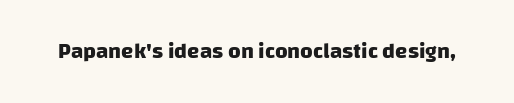
The image shows 22 px bold type; set normal letter spacing, not underlined.
